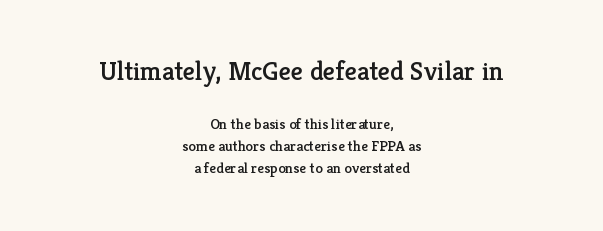
{"italic": "no", "underline": "no", "align": "center", "line_spacing": "normal", "line_spacing_ratio": 1.46, "letter_spacing": "normal", "letter_spacing_em": 0.0, "larger_block": "first", "size_ratio": 1.8, "glyph_px": 27}
